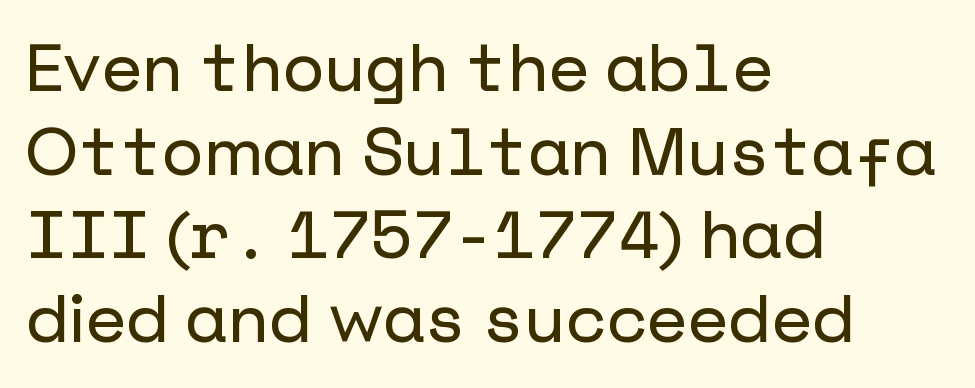
The paragraph has a hard left edge and a soft right edge. This sample uses an upright cut, with every glyph sitting square on the baseline. The passage shown has conventional tracking throughout. Type style note: lacks serifs. The passage shown stacks its lines at a standard gap. This rendering features lettering with no underline.
